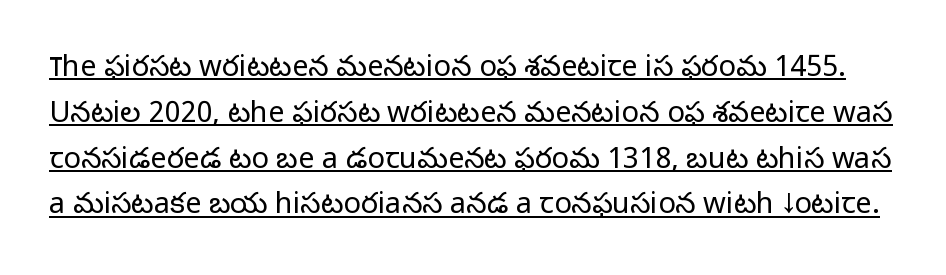
Think standard paragraph weight, or any step lighter than that. Nope, no serifs anywhere on these letters. The space between consecutive lines is moderate. No italicization has been applied; the sample stays upright. The gaps between neighbouring characters are ordinary and unremarkable.
